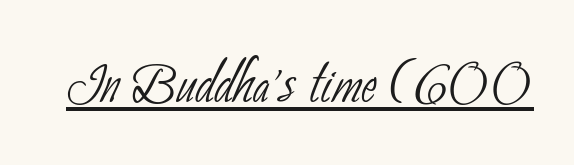
Q: Is the text bold? A: No.
Q: Is the typeface a serif or a sans-serif typeface? A: Sans-serif.
Q: Is the text underlined? A: Yes.
Q: Is the spacing between letters normal or unusually wide? A: Normal.
Q: Width (condensed, normal, or wide)? A: Condensed.
Q: Stroke contrast? A: Low.
Q: x-height? A: Small.
Q: Monospaced? A: No.
